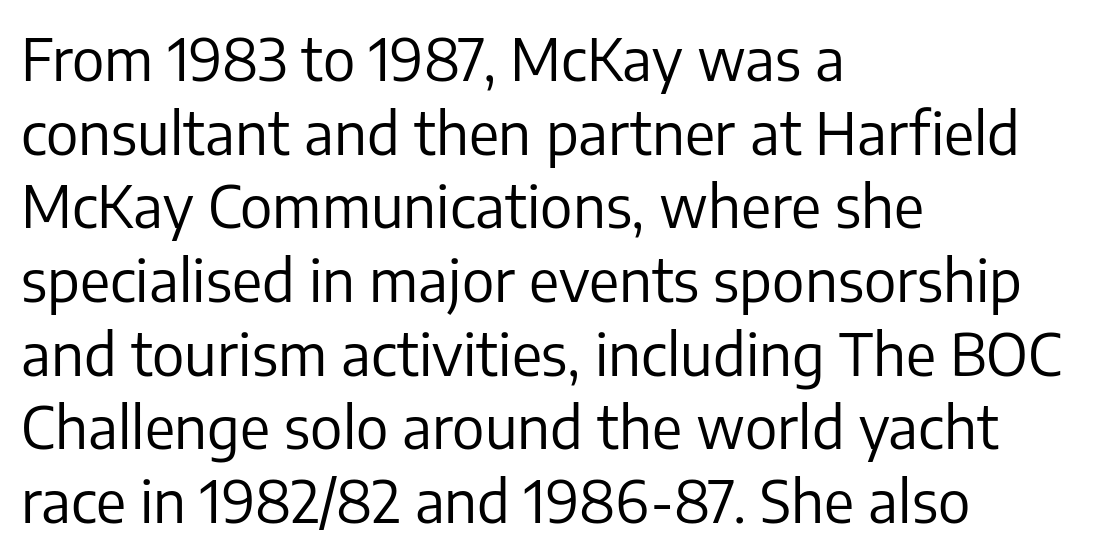
The image shows 58 px regular-weight sans-serif type, upright; set left-aligned, normal line spacing (1.27x), normal letter spacing, not underlined; low stroke contrast and a medium x-height.
